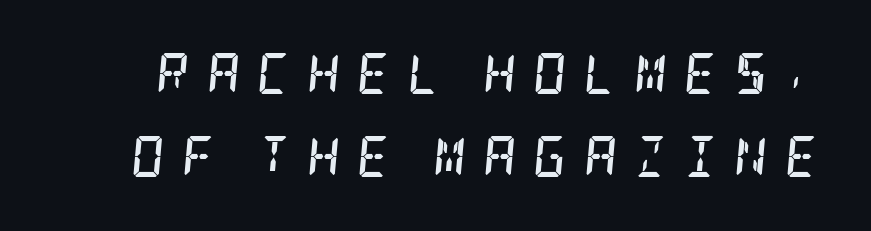
{"serif": "yes", "italic": "yes", "lean": "right", "slant_degrees": 5, "bold": "yes", "weight": "semibold", "width": "condensed", "stroke_contrast": "low", "x_height": "large", "underline": "no", "line_spacing": "loose", "line_spacing_ratio": 2.03, "letter_spacing": "wide", "letter_spacing_em": 0.41, "glyph_px": 41}
